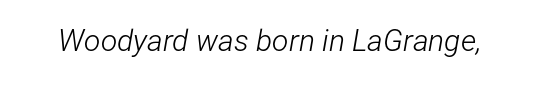
Q: Is the text bold? A: No.
Q: Is the text italic (slanted)? A: Yes, it leans right by about 12 degrees.
Q: Is the text underlined? A: No.
Q: Is the spacing between letters normal or unusually wide? A: Normal.
Q: Width (condensed, normal, or wide)? A: Condensed.
Q: Stroke contrast? A: Low.
Q: x-height? A: Medium.
Q: Monospaced? A: No.
